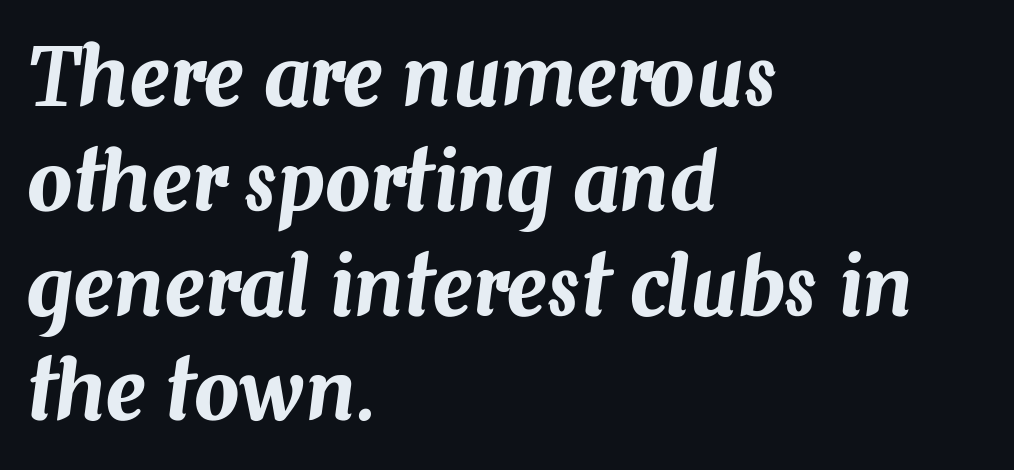
The image shows 80 px text type, italic (leaning right); set left-aligned, normal line spacing (1.31x), normal letter spacing, not underlined; medium stroke contrast and a medium x-height.
